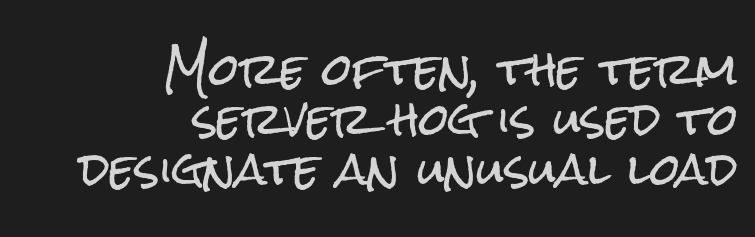
The image shows 43 px condensed sans-serif type, upright; set right-aligned, line spacing 1.16x, normal letter spacing, not underlined; low stroke contrast and a medium x-height.
